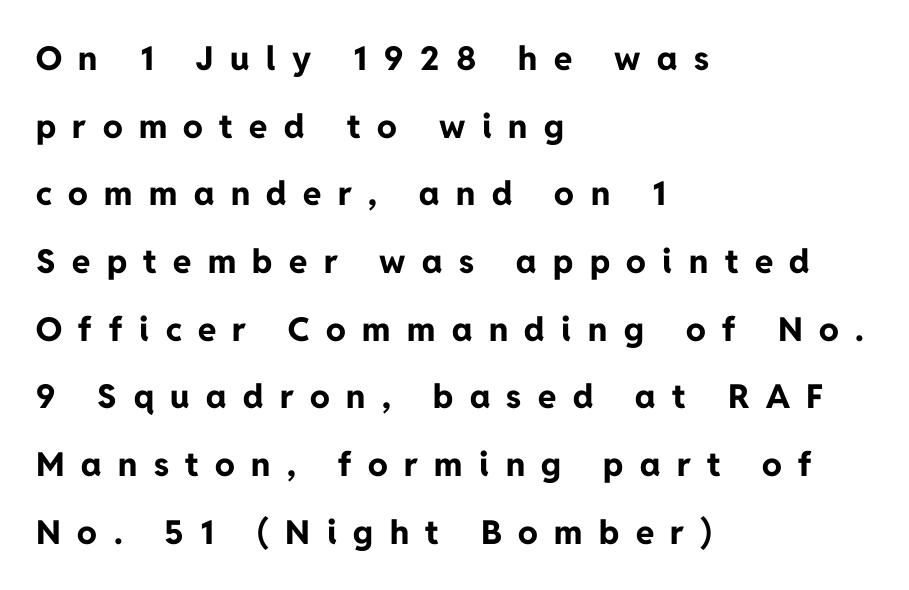
The type is letterspaced generously, with wide tracking. Looks like regular typesetting: each glyph gets only the width it needs. Strokes here are thick enough to call this a true bold. Italic? Not at all — the glyphs are vertical. The passage shown stacks its lines with a broad gap. The ragged edge is on the right, which tells us the setting is flush left.
